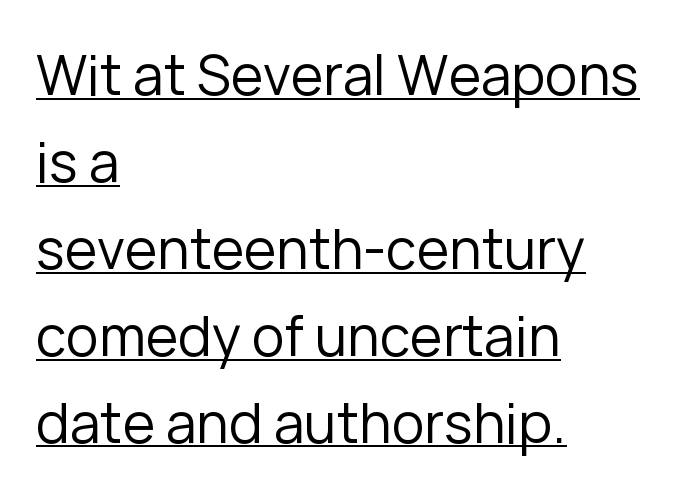
{"serif": "no", "italic": "no", "bold": "no", "weight": "regular", "width": "normal", "stroke_contrast": "low", "x_height": "medium", "monospaced": "no", "underline": "yes", "align": "left", "line_spacing": "normal", "line_spacing_ratio": 1.58, "letter_spacing": "normal", "letter_spacing_em": 0.0, "glyph_px": 55}
